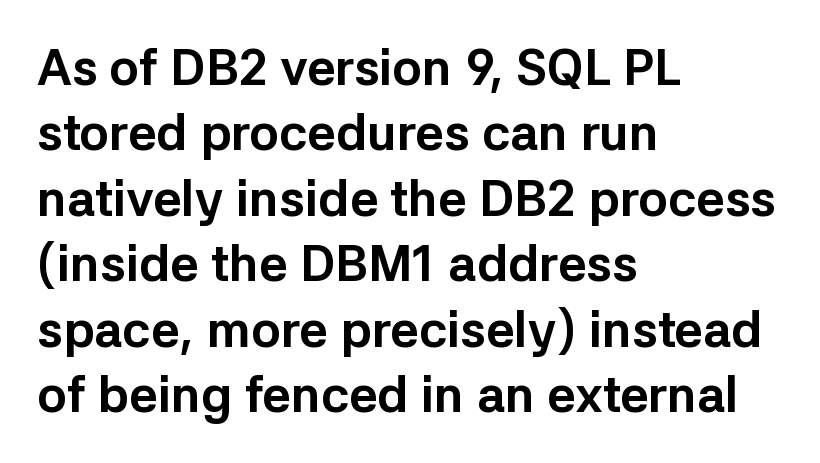
{"serif": "no", "italic": "no", "bold": "yes", "weight": "bold", "width": "normal", "stroke_contrast": "low", "x_height": "medium", "monospaced": "no", "underline": "no", "align": "left", "line_spacing": "normal", "line_spacing_ratio": 1.31, "letter_spacing": "normal", "letter_spacing_em": 0.0, "glyph_px": 50}
